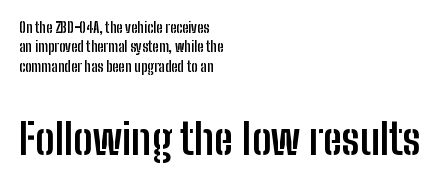
{"serif": "no", "italic": "no", "bold": "yes", "weight": "semibold", "width": "condensed", "stroke_contrast": "low", "x_height": "medium", "monospaced": "no", "underline": "no", "align": "left", "line_spacing": "normal", "line_spacing_ratio": 1.39, "letter_spacing": "normal", "letter_spacing_em": 0.0, "larger_block": "second", "size_ratio": 3.07, "glyph_px": 43}
